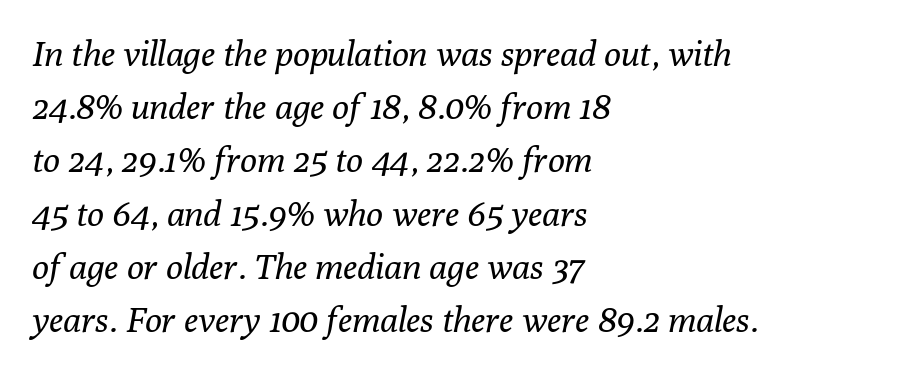
The image shows 35 px regular-weight serif type, italic (leaning right); set left-aligned, normal line spacing (1.52x), normal letter spacing, not underlined; low stroke contrast and a medium x-height.
